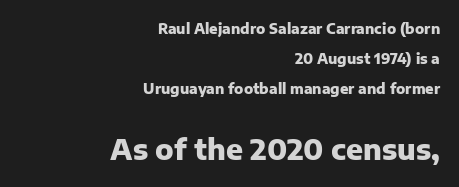
Q: Is the text bold? A: Yes.
Q: Is the text italic (slanted)? A: No, it is upright.
Q: Is the typeface a serif or a sans-serif typeface? A: Sans-serif.
Q: Is the text underlined? A: No.
Q: How is the paragraph aligned? A: Right-aligned.
Q: Is the spacing between letters normal or unusually wide? A: Normal.
Q: Is the spacing between lines tight, normal or loose? A: Loose.
Q: Which block of text is set in a larger size, the first (top) or the second (bottom)? A: The second (bottom) one.
Q: Width (condensed, normal, or wide)? A: Normal.
Q: Stroke contrast? A: Low.
Q: x-height? A: Medium.
Q: Monospaced? A: No.
